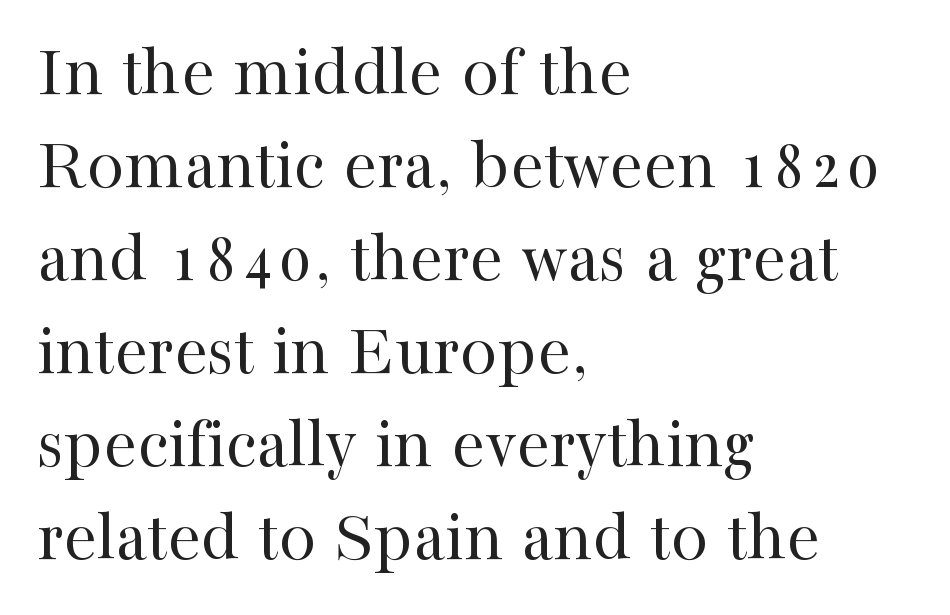
Q: Is the text bold? A: No.
Q: Is the text italic (slanted)? A: No, it is upright.
Q: Is the typeface a serif or a sans-serif typeface? A: Serif.
Q: Is the text underlined? A: No.
Q: How is the paragraph aligned? A: Left-aligned.
Q: Is the spacing between letters normal or unusually wide? A: Normal.
Q: Width (condensed, normal, or wide)? A: Normal.
Q: Stroke contrast? A: High.
Q: x-height? A: Medium.
Q: Monospaced? A: No.
